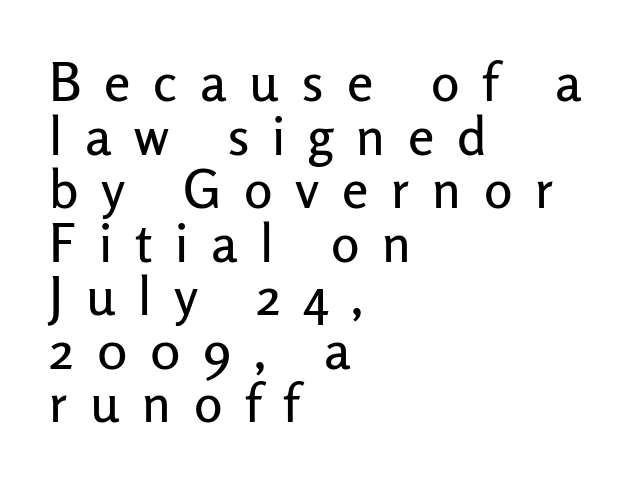
{"serif": "no", "italic": "no", "width": "normal", "stroke_contrast": "low", "x_height": "medium", "monospaced": "no", "underline": "no", "align": "left", "line_spacing": "tight", "line_spacing_ratio": 1.01, "letter_spacing": "wide", "letter_spacing_em": 0.43, "glyph_px": 53}
